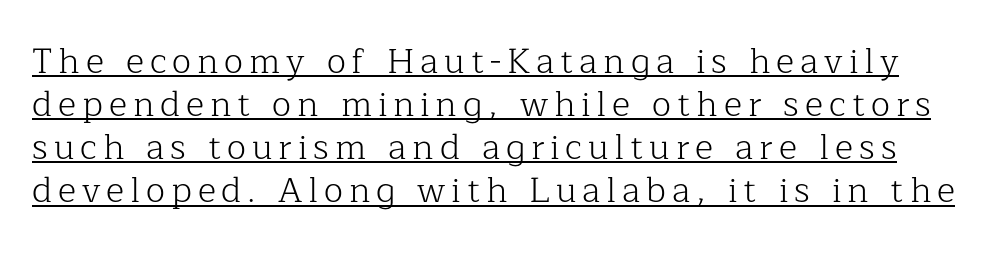
{"serif": "yes", "italic": "no", "bold": "no", "weight": "light", "width": "normal", "stroke_contrast": "low", "x_height": "medium", "monospaced": "no", "underline": "yes", "line_spacing_ratio": 1.23, "glyph_px": 35}
